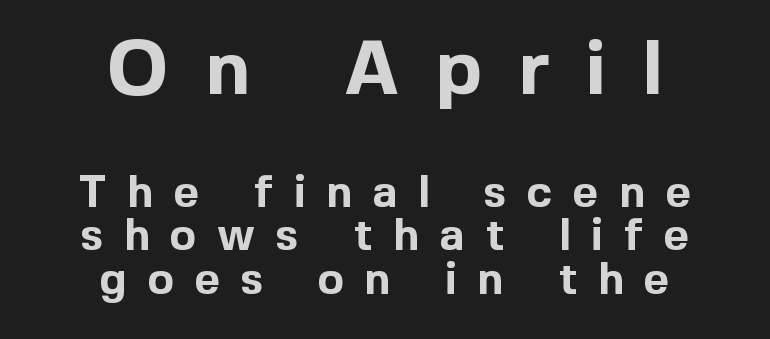
The image shows 77 px bold sans-serif type, upright; set centered, tight line spacing (0.99x), unusually wide letter spacing (+0.47 em), not underlined; the first (top) block is 1.75x larger; a medium x-height.
